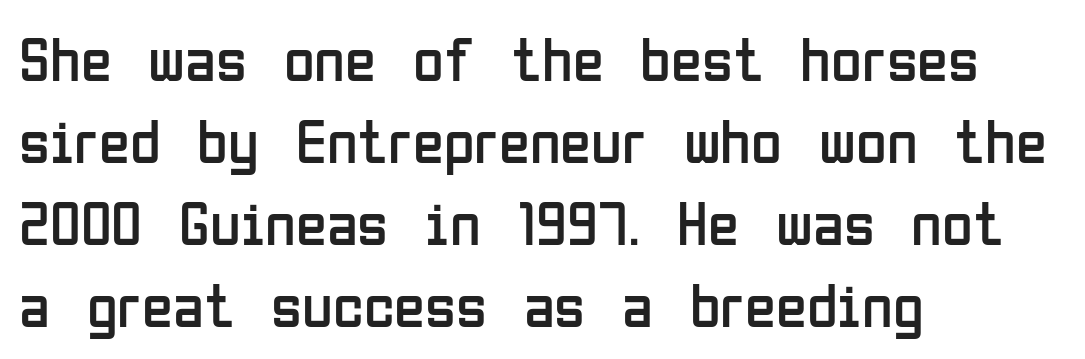
Each new line begins a customary step beneath the previous one. Does extra space separate the letters? No, they use regular spacing. Look at the bottom of the vertical strokes: they stop flat, with no serifs. The letters advance in unequal steps, a hallmark of proportional type. This sample is left-justified, so line endings fall wherever the words run out. Vertical strokes here are truly vertical.
